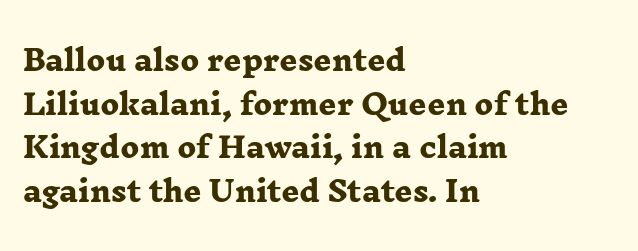
The image shows 28 px heavy, wide serif type; set left-aligned, normal line spacing (1.56x), normal letter spacing, not underlined; low stroke contrast and a medium x-height.
